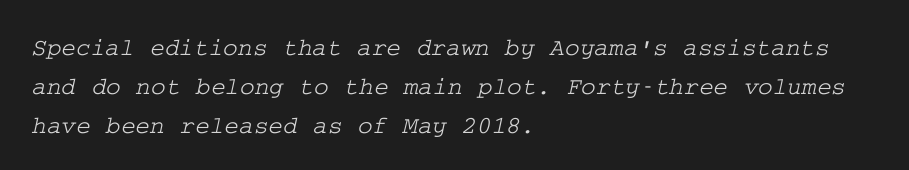
Nothing unusual about the tracking: characters are spaced as the font intends. The leading is moderate, giving the passage an even texture. Letters rest on an invisible, unmarked baseline. Leftover space on each line is placed entirely after the last word.
